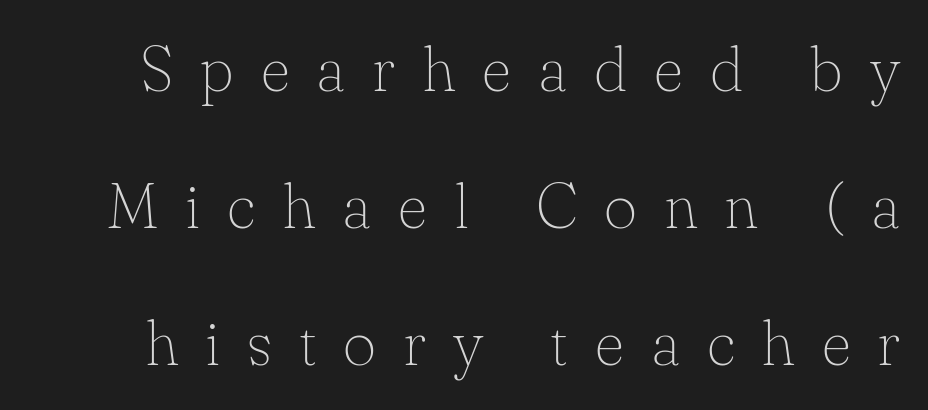
The image shows 64 px thin serif type, upright; set loose line spacing (2.14x), unusually wide letter spacing (+0.42 em), not underlined; low stroke contrast and a small x-height.
